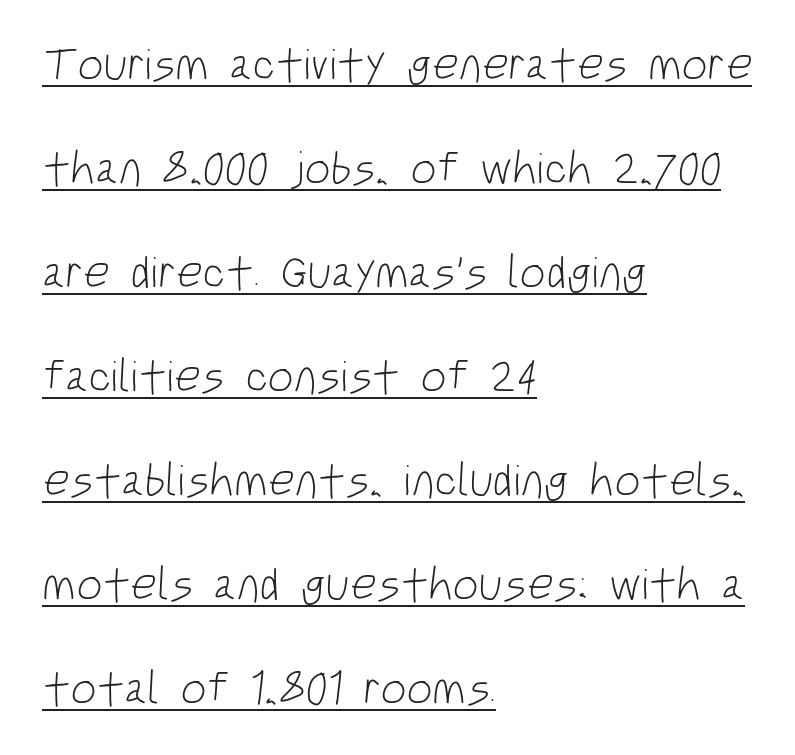
Q: Is the text bold? A: No.
Q: Is the typeface a serif or a sans-serif typeface? A: Sans-serif.
Q: Is the text underlined? A: Yes.
Q: How is the paragraph aligned? A: Left-aligned.
Q: Is the spacing between letters normal or unusually wide? A: Normal.
Q: Is the spacing between lines tight, normal or loose? A: Loose.
Q: Width (condensed, normal, or wide)? A: Condensed.
Q: Stroke contrast? A: Low.
Q: x-height? A: Large.
Q: Monospaced? A: No.
